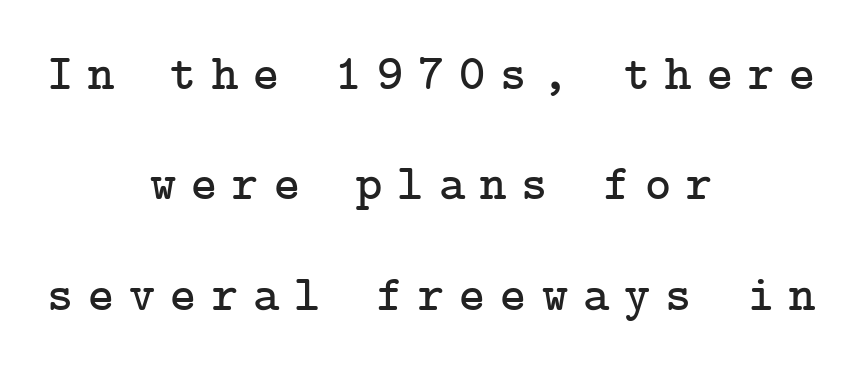
Q: Is the text italic (slanted)? A: No, it is upright.
Q: Is the typeface a serif or a sans-serif typeface? A: Serif.
Q: Is the text underlined? A: No.
Q: How is the paragraph aligned? A: Centered.
Q: Is the spacing between letters normal or unusually wide? A: Unusually wide.
Q: Is the spacing between lines tight, normal or loose? A: Loose.
Q: Width (condensed, normal, or wide)? A: Normal.
Q: Stroke contrast? A: Low.
Q: x-height? A: Medium.
